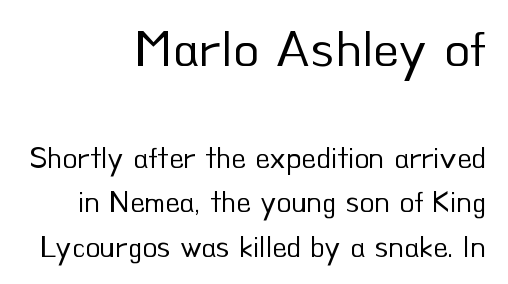
{"serif": "no", "italic": "no", "bold": "no", "weight": "regular", "width": "normal", "stroke_contrast": "low", "x_height": "small", "monospaced": "no", "underline": "no", "align": "right", "line_spacing": "normal", "line_spacing_ratio": 1.48, "letter_spacing": "normal", "letter_spacing_em": 0.0, "larger_block": "first", "size_ratio": 1.77, "glyph_px": 53}
